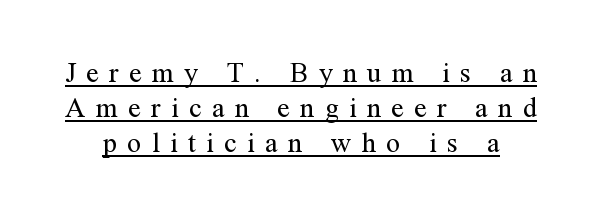
The image shows 28 px regular-weight serif type, upright; set normal line spacing (1.25x), unusually wide letter spacing (+0.37 em), underlined; medium stroke contrast and a medium x-height.
